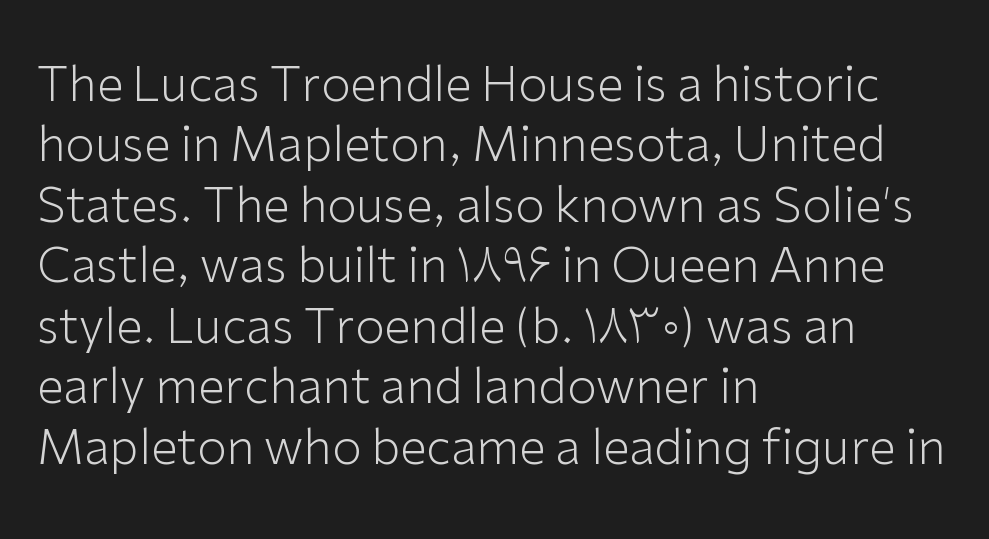
{"serif": "no", "italic": "no", "bold": "no", "weight": "light", "width": "normal", "stroke_contrast": "low", "x_height": "medium", "monospaced": "no", "underline": "no", "align": "left", "line_spacing": "normal", "line_spacing_ratio": 1.26, "letter_spacing": "normal", "letter_spacing_em": 0.0, "glyph_px": 48}
